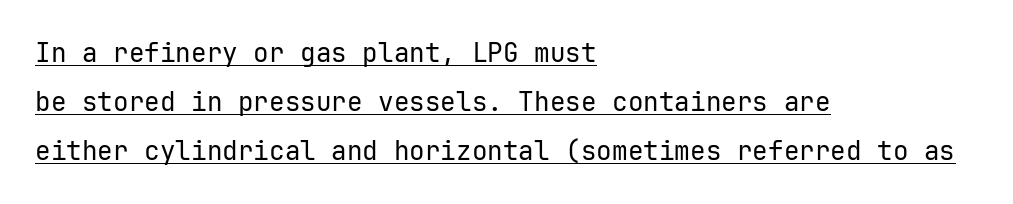
Line beginnings align vertically; line endings do not. The letterforms sit shoulder to shoulder at normal distance. The weight would be labelled regular, book, light, or lighter still. Glance below the letters and you will spot a drawn line. Characters remain perfectly vertical along every line.
